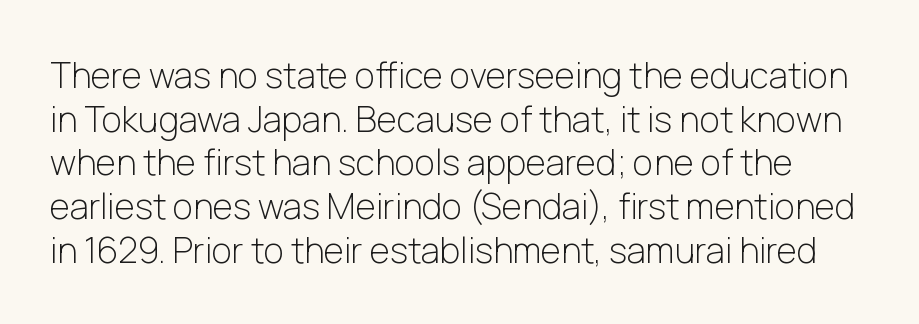
This sample uses plain, unmodified letter spacing. Do the letters lean? They stand straight. Ink coverage per letter is moderate at most. Letters rest on an invisible, unmarked baseline. The designer left line spacing at the default.
